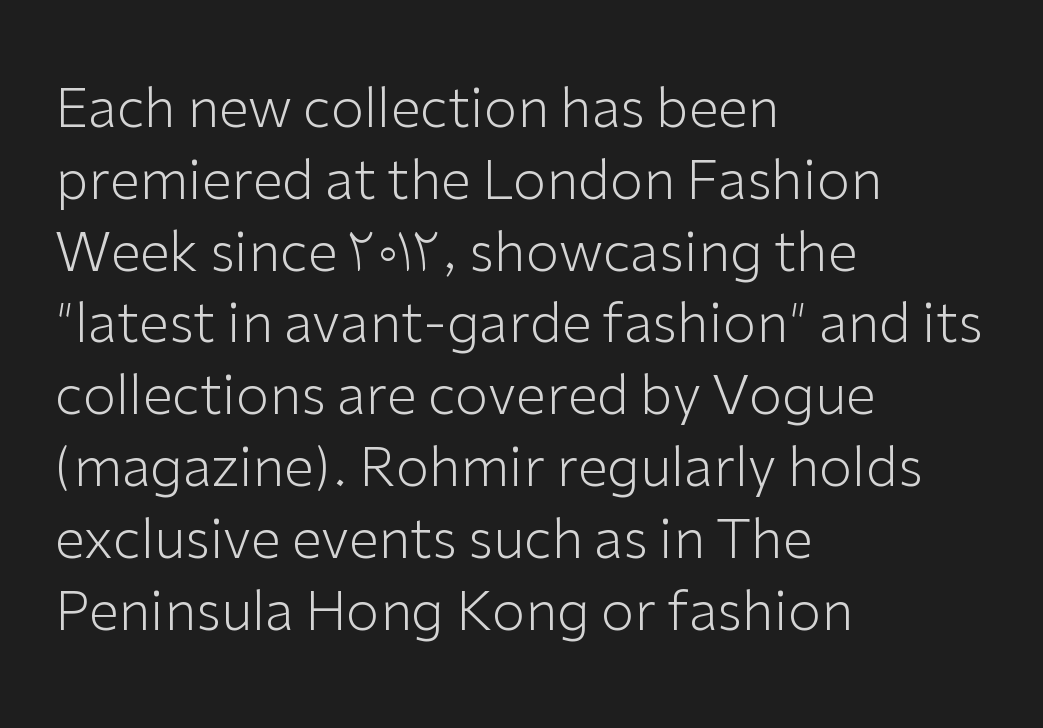
The image shows 54 px light sans-serif type, upright; set left-aligned, normal line spacing (1.33x), normal letter spacing, not underlined; low stroke contrast and a medium x-height.
